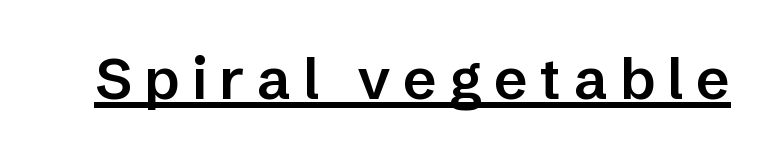
Q: Is the text bold? A: Semi-bold.
Q: Is the text italic (slanted)? A: No, it is upright.
Q: Is the typeface a serif or a sans-serif typeface? A: Sans-serif.
Q: Is the text underlined? A: Yes.
Q: Is the spacing between letters normal or unusually wide? A: Unusually wide.
Q: Width (condensed, normal, or wide)? A: Normal.
Q: Stroke contrast? A: Low.
Q: x-height? A: Medium.
Q: Monospaced? A: No.
